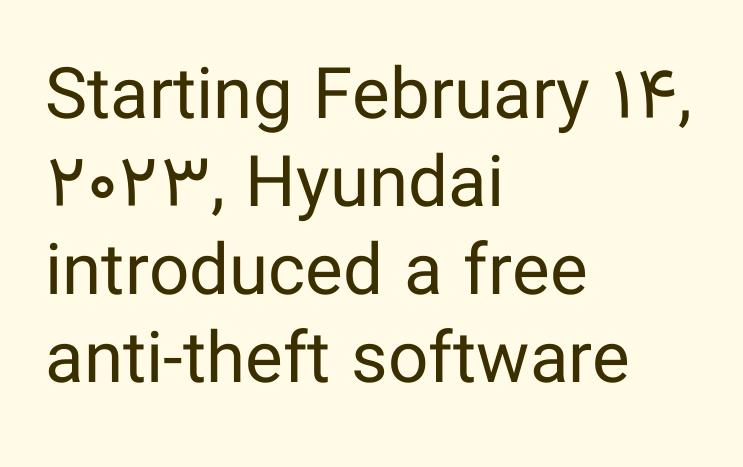
{"serif": "no", "italic": "no", "bold": "no", "weight": "regular", "width": "normal", "stroke_contrast": "low", "x_height": "medium", "monospaced": "no", "underline": "no", "align": "left", "line_spacing_ratio": 1.24, "letter_spacing": "normal", "letter_spacing_em": 0.0, "glyph_px": 71}
